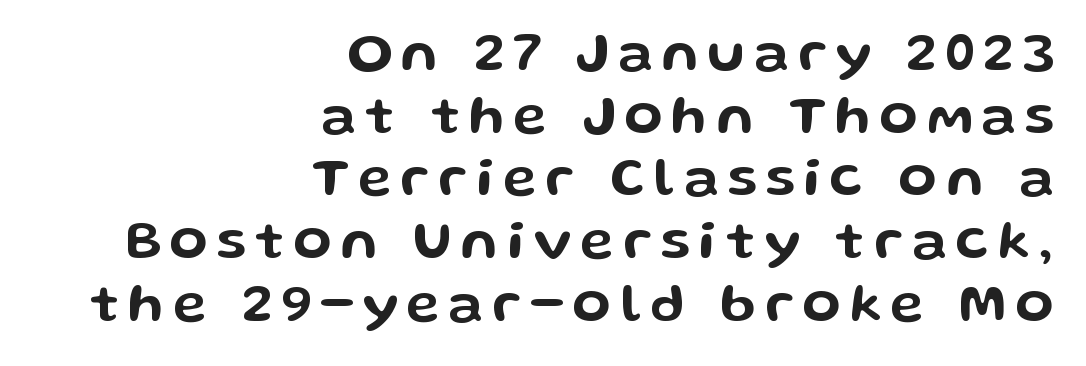
The image shows 56 px wide sans-serif type, upright; set right-aligned, tight line spacing (1.12x), not underlined; low stroke contrast and a medium x-height.
